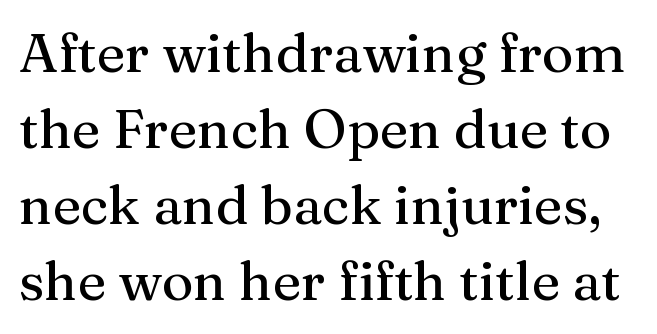
Q: Is the text italic (slanted)? A: No, it is upright.
Q: Is the typeface a serif or a sans-serif typeface? A: Serif.
Q: Is the text underlined? A: No.
Q: Is the spacing between letters normal or unusually wide? A: Normal.
Q: Is the spacing between lines tight, normal or loose? A: Normal.
Q: Width (condensed, normal, or wide)? A: Normal.
Q: Stroke contrast? A: Medium.
Q: x-height? A: Medium.
Q: Monospaced? A: No.
